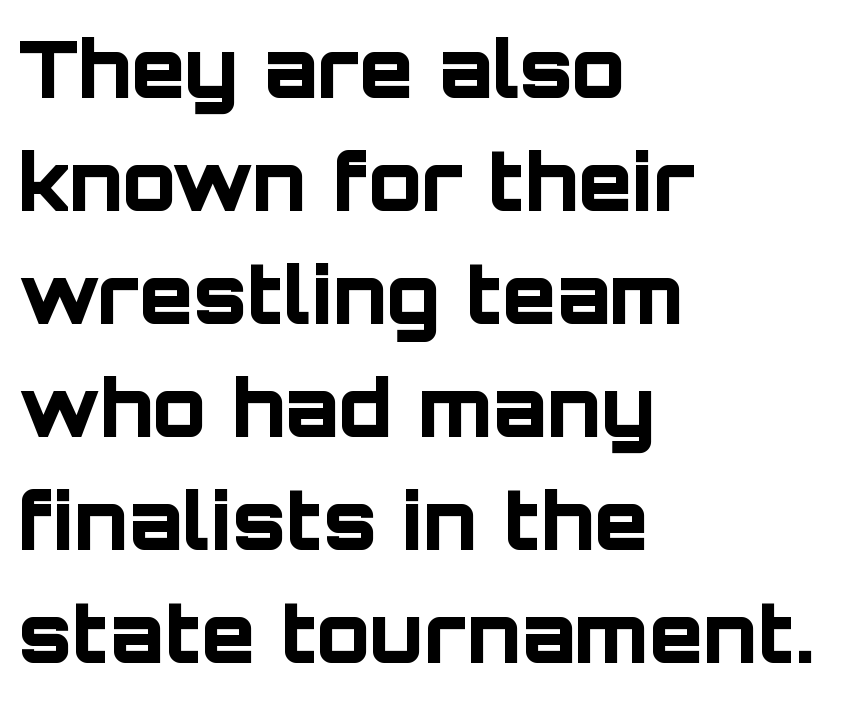
Plenty of ink on the page — the face is bold. The type is set solid horizontally, with unmodified tracking. This sample has the flowing, uneven cadence of proportional lettering. A typesetter would mark this as roman, not italic.
